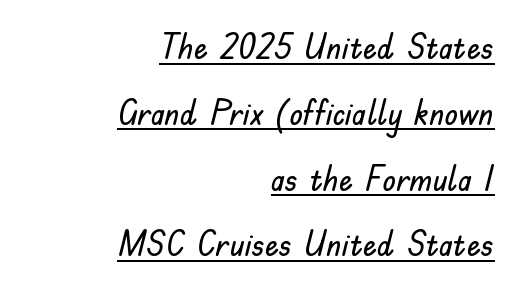
The image shows 35 px sans-serif type; set right-aligned, line spacing 1.88x, normal letter spacing, underlined; low stroke contrast and a small x-height.
